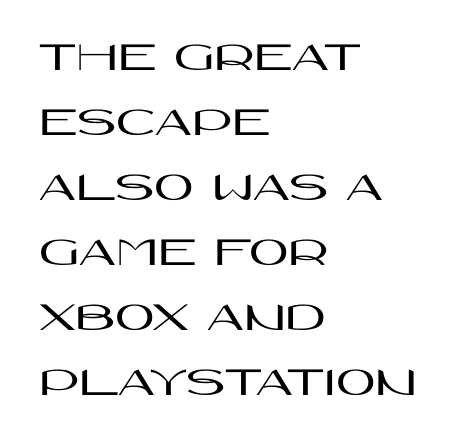
{"serif": "no", "italic": "no", "width": "wide", "stroke_contrast": "high", "x_height": "large", "monospaced": "no", "underline": "no", "align": "left", "line_spacing": "normal", "line_spacing_ratio": 1.51, "letter_spacing": "normal", "letter_spacing_em": 0.0, "glyph_px": 43}
